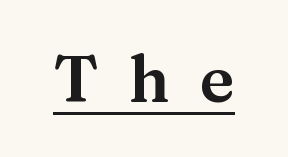
The image shows 65 px serif type, upright; set unusually wide letter spacing (+0.46 em), underlined; medium stroke contrast and a medium x-height.
